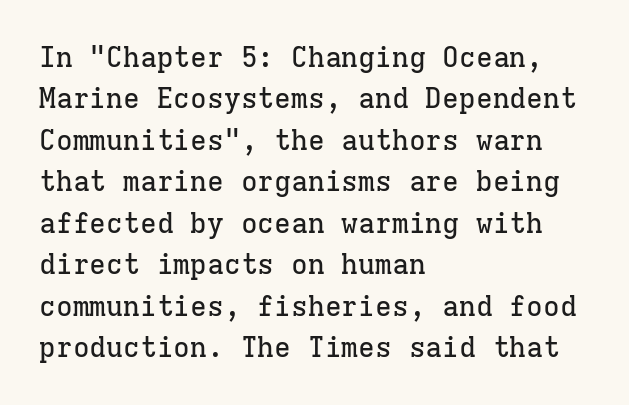
The image shows 28 px serif type, upright, monospaced; set left-aligned, normal line spacing (1.48x), normal letter spacing, not underlined; low stroke contrast and a medium x-height.
